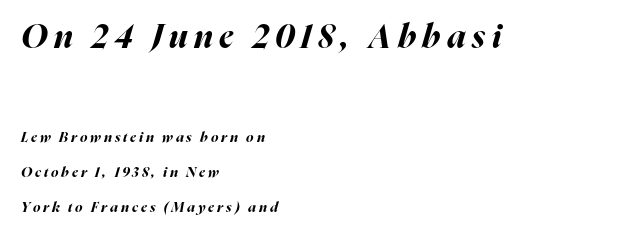
Summary of weight: heavy, a full bold. Horizontally, the lines are justified to the leading edge only. The letters are slanted; this is an italic face. Here the designer chose a conventional face with non-uniform glyph widths. Widely set lines give the paragraph a tall, airy silhouette. Unmarked baselines from the first word to the last.
